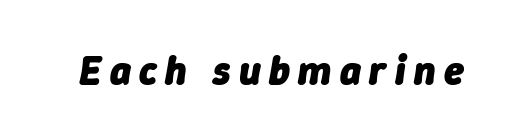
The image shows 40 px heavy type, italic (leaning right); set unusually wide letter spacing (+0.21 em), not underlined; low stroke contrast and a medium x-height.
